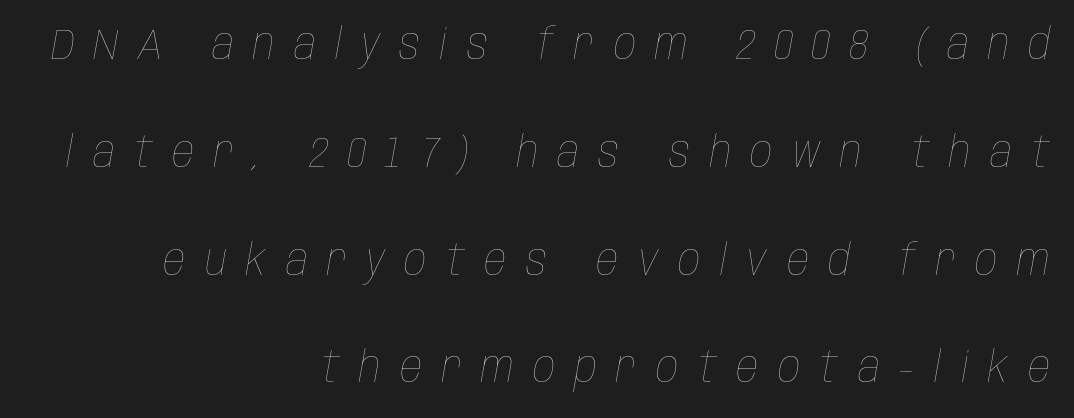
These lines are rendered in a variable-pitch font. The gap between lines stays unmarked. The letterforms stand isolated, each surrounded by extra space. Short and long lines alike share a common ending point at right. Regarding leading, the lines here are spaced well apart.
